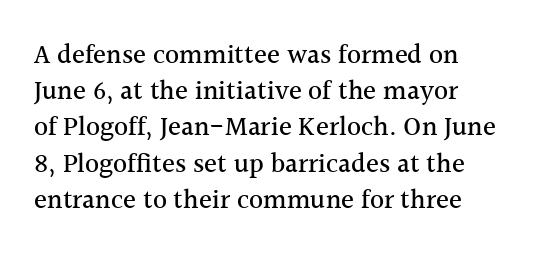
The image shows 27 px text type, upright; set left-aligned, normal line spacing (1.34x), normal letter spacing, not underlined.
